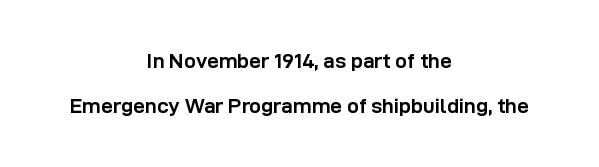
The image shows 21 px bold type, upright; set centered, loose line spacing (2.16x), normal letter spacing, not underlined.
